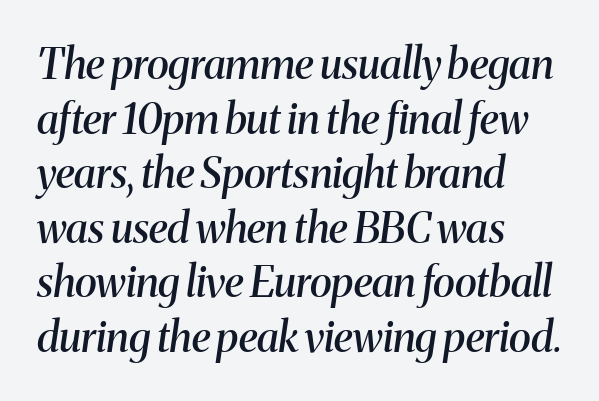
The image shows 42 px semibold serif type, italic (leaning right); set left-aligned, normal line spacing (1.3x), normal letter spacing, not underlined; medium stroke contrast and a medium x-height.
